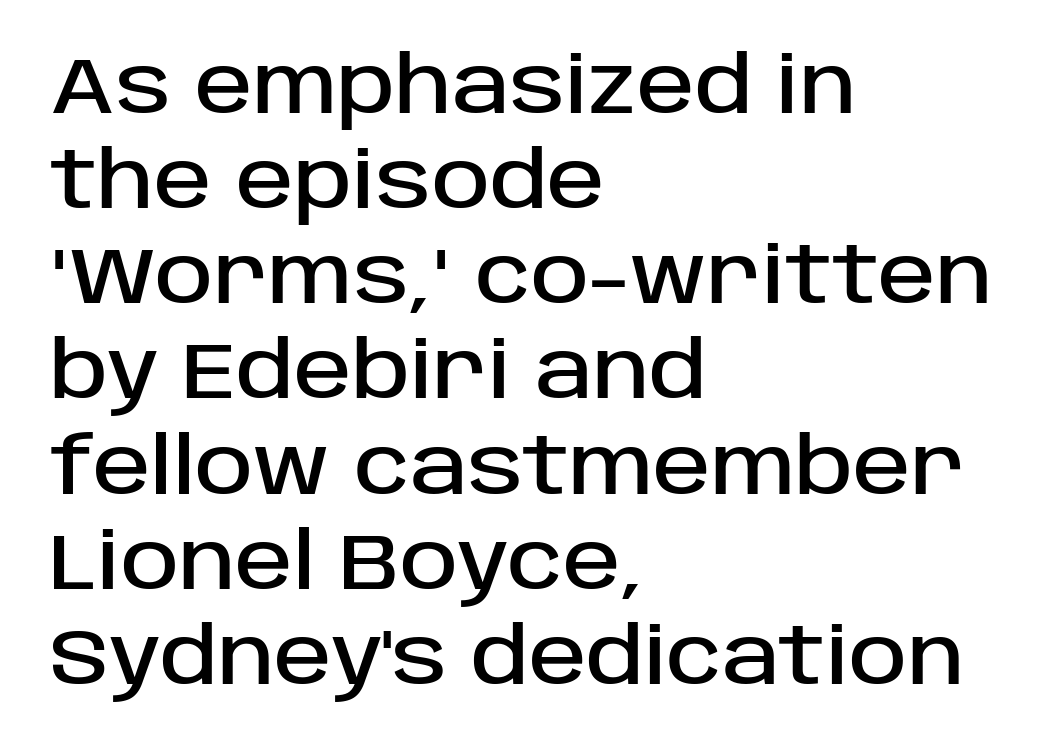
The image shows 78 px sans-serif type, upright; set left-aligned, line spacing 1.22x, normal letter spacing, not underlined; low stroke contrast and a large x-height.
